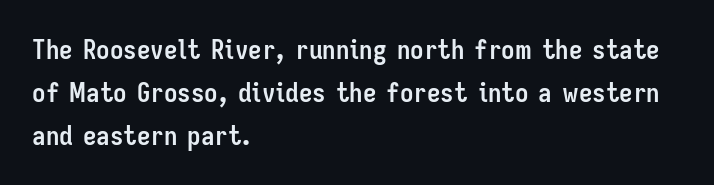
{"italic": "no", "bold": "yes", "underline": "no", "align": "left", "line_spacing": "normal", "line_spacing_ratio": 1.59, "letter_spacing": "normal", "letter_spacing_em": 0.0, "glyph_px": 27}
